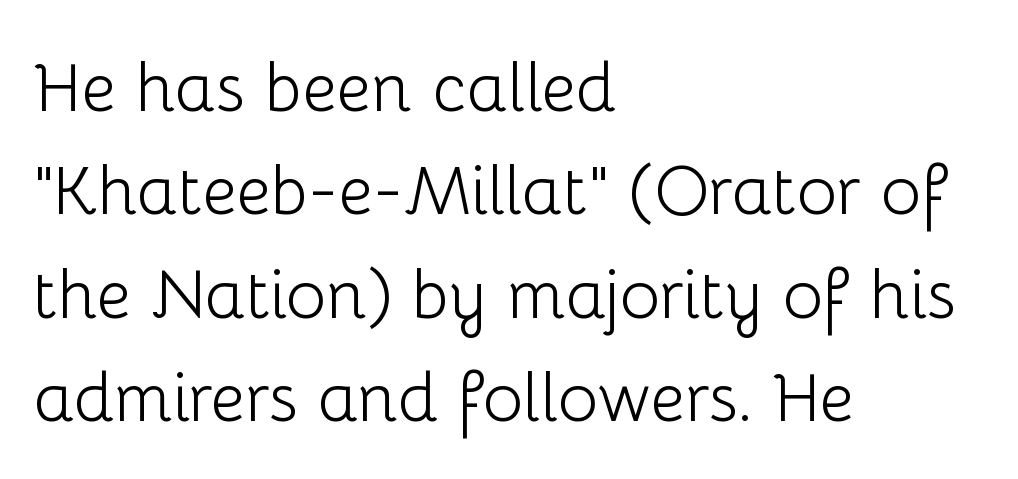
{"serif": "no", "italic": "no", "bold": "no", "weight": "light", "width": "normal", "stroke_contrast": "low", "x_height": "medium", "monospaced": "no", "underline": "no", "align": "left", "line_spacing": "normal", "line_spacing_ratio": 1.52, "letter_spacing": "normal", "letter_spacing_em": 0.0, "glyph_px": 68}
